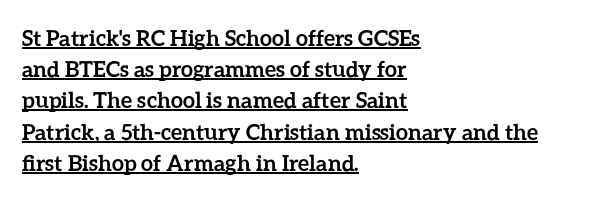
The image shows 22 px bold type, upright; set left-aligned, normal line spacing (1.42x), normal letter spacing, underlined.
